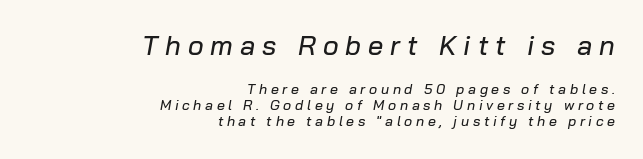
The image shows 27 px text type, italic (leaning right); set right-aligned, tight line spacing (1.14x), unusually wide letter spacing (+0.26 em), not underlined; the first (top) block is 1.93x larger.
